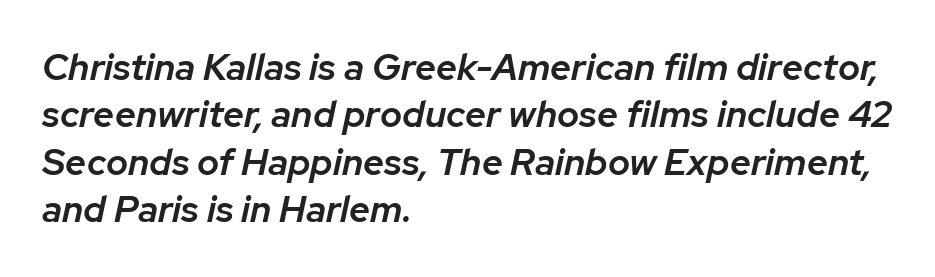
The image shows 37 px semibold type, italic (leaning right); set left-aligned, normal line spacing (1.28x), normal letter spacing, not underlined; low stroke contrast and a medium x-height.
